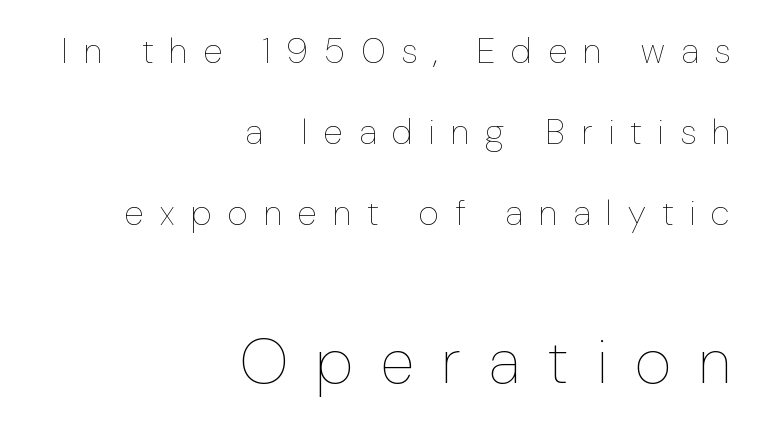
{"italic": "no", "bold": "no", "weight": "thin", "width": "condensed", "stroke_contrast": "low", "x_height": "medium", "monospaced": "no", "underline": "no", "align": "right", "line_spacing": "loose", "line_spacing_ratio": 2.25, "letter_spacing": "wide", "letter_spacing_em": 0.45, "larger_block": "second", "size_ratio": 1.75, "glyph_px": 63}
